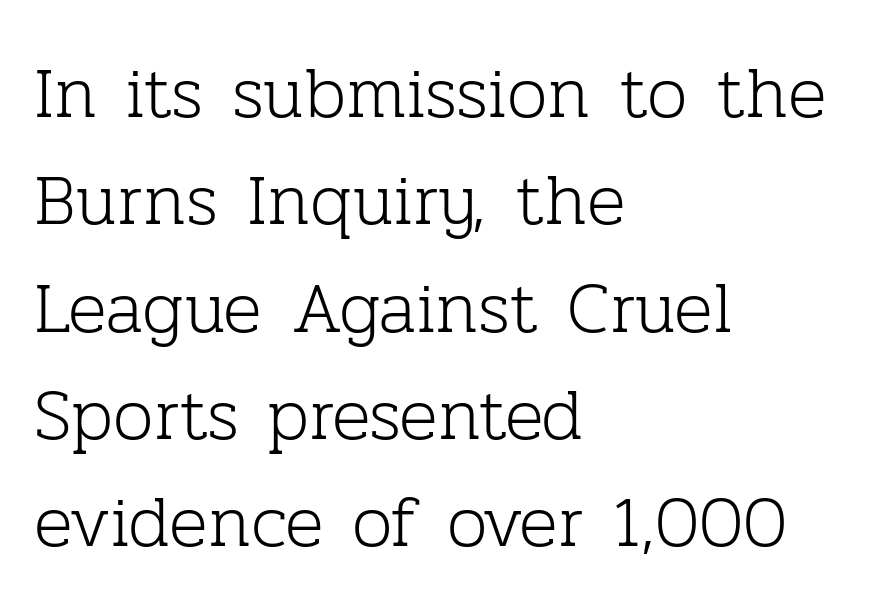
The lines sit at an ordinary, default distance from one another. This is not heavy type; no bold has been used. Here the glyphs are tracked normally, forming tight word shapes. Ordinary non-slanted type is in use. If you drew a ruler down the left edge, every line would touch it. The characters display serif detailing at their extremities.
